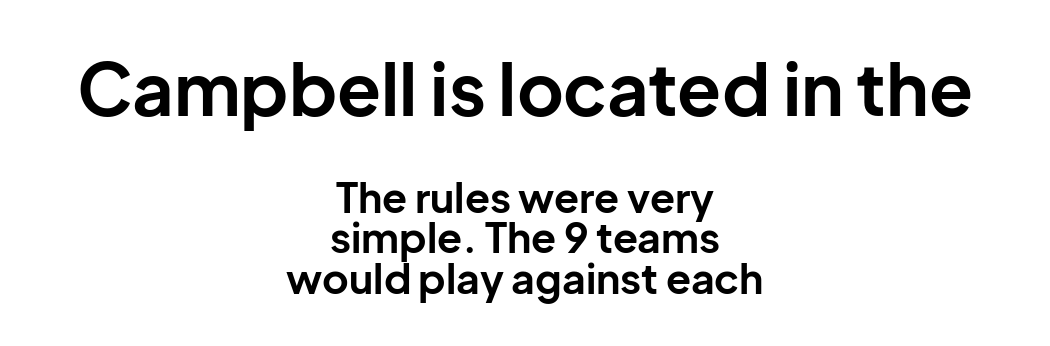
The emphasis by scale lands on block number one, above. Which margin do the lines hug? Neither — every line sits in the middle. Summary of weight: heavy, a full bold. Font category for this specimen: sans-serif. Spacing verdict: proportional, widths tailored to each character. Tall strokes in this sample are plumb rather than angled.
